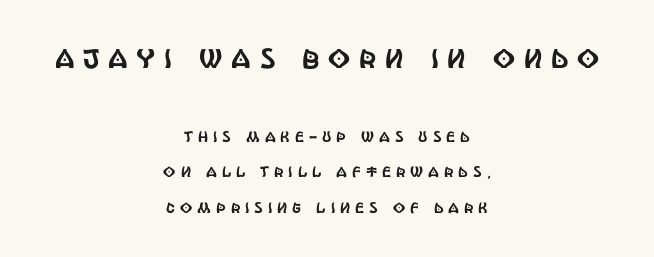
Q: Is the text italic (slanted)? A: No, it is upright.
Q: Is the text underlined? A: No.
Q: How is the paragraph aligned? A: Centered.
Q: Is the spacing between letters normal or unusually wide? A: Unusually wide.
Q: Is the spacing between lines tight, normal or loose? A: Loose.
Q: Which block of text is set in a larger size, the first (top) or the second (bottom)? A: The first (top) one.
